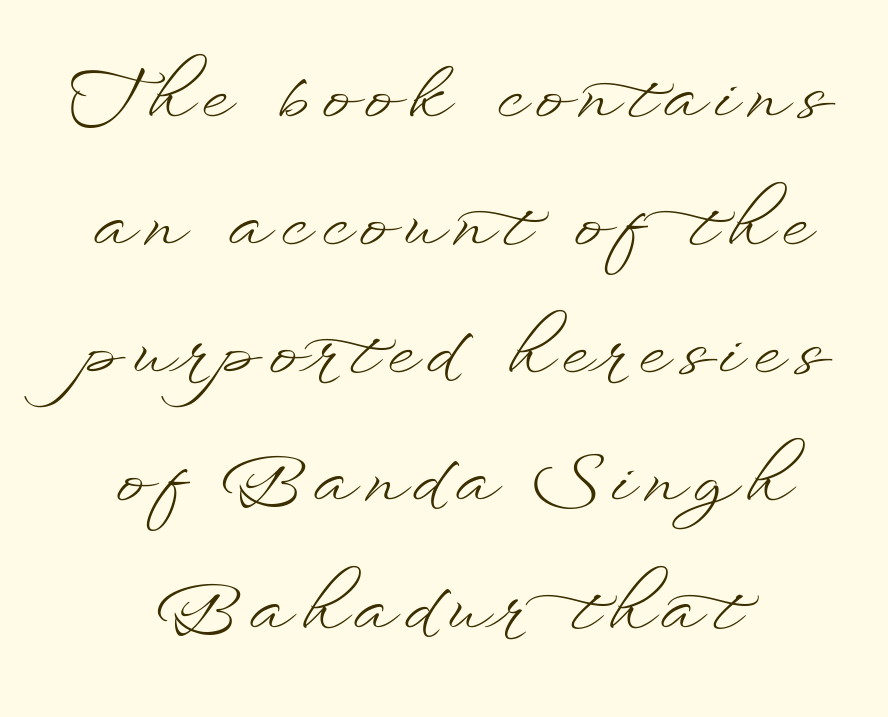
Q: Is the text bold? A: No.
Q: Is the text italic (slanted)? A: Yes.
Q: Is the text underlined? A: No.
Q: How is the paragraph aligned? A: Centered.
Q: Width (condensed, normal, or wide)? A: Wide.
Q: Stroke contrast? A: Low.
Q: x-height? A: Small.
Q: Monospaced? A: No.
